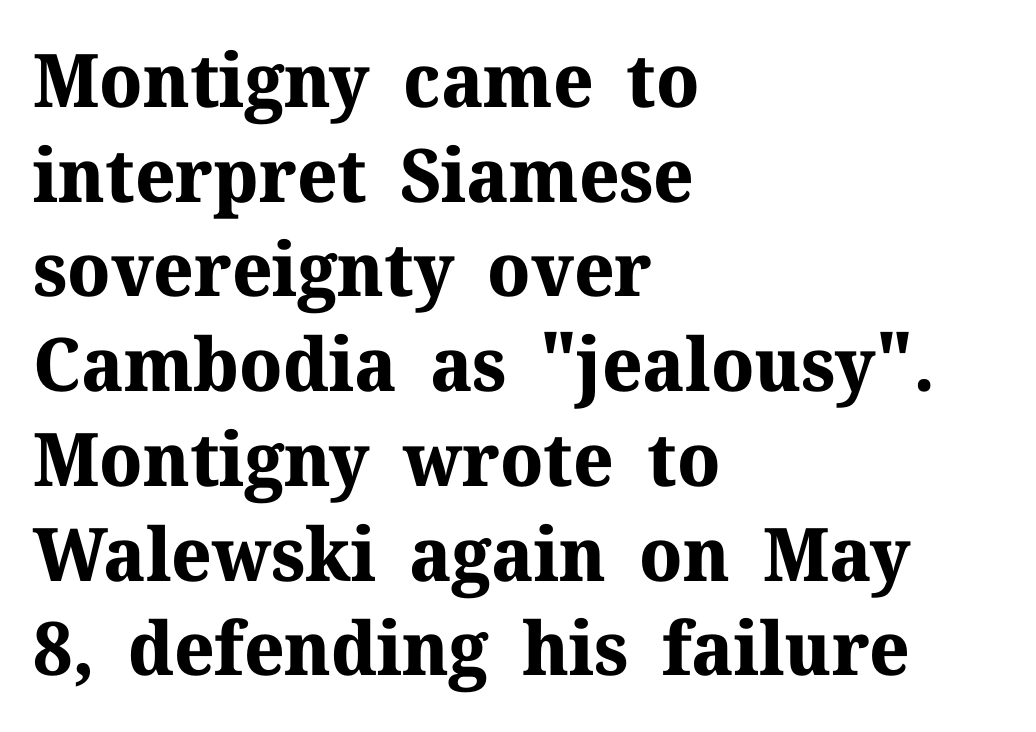
Plenty of ink on the page — the face is bold. If you drew a line through each stem, it would be perfectly vertical. Does extra space separate the letters? No, they use regular spacing. A classic flush-left, rag-right setting is used for this passage. Observe the serifs anchoring each vertical stroke in this sample. This sample has the flowing, uneven cadence of proportional lettering.
